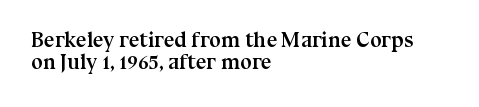
Q: Is the text bold? A: Yes.
Q: Is the text italic (slanted)? A: No, it is upright.
Q: Is the text underlined? A: No.
Q: How is the paragraph aligned? A: Left-aligned.
Q: Is the spacing between letters normal or unusually wide? A: Normal.
Q: Is the spacing between lines tight, normal or loose? A: Tight.
